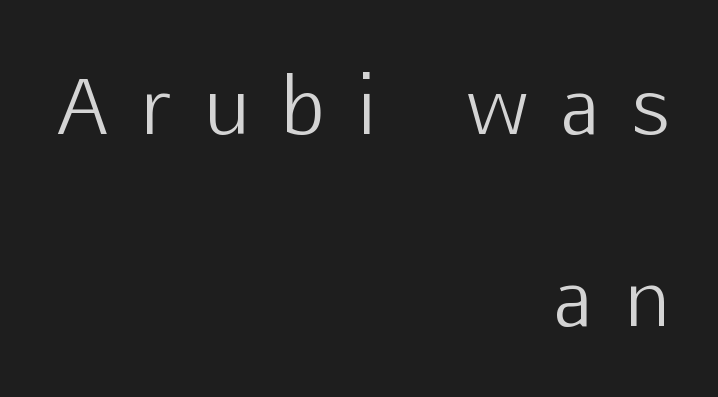
The image shows 77 px light sans-serif type, upright; set right-aligned, loose line spacing (2.49x), unusually wide letter spacing (+0.45 em), not underlined; low stroke contrast and a medium x-height.
